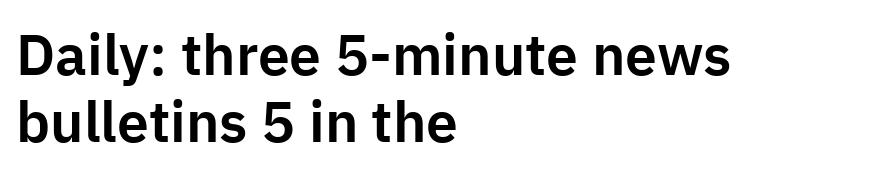
{"serif": "no", "italic": "no", "width": "normal", "stroke_contrast": "low", "x_height": "medium", "monospaced": "no", "underline": "no", "align": "left", "line_spacing_ratio": 1.17, "letter_spacing": "normal", "letter_spacing_em": 0.0, "glyph_px": 57}
